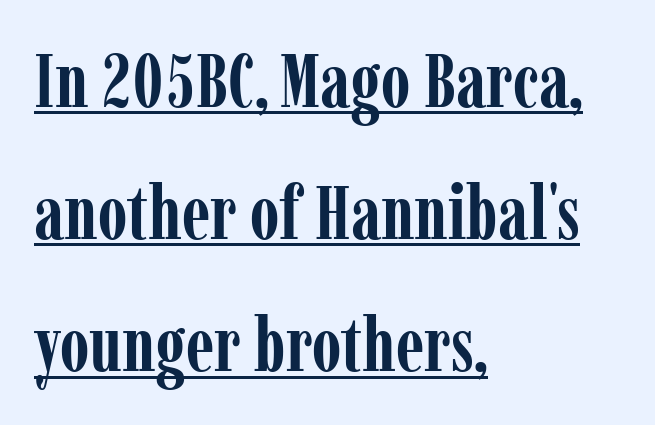
The image shows 76 px semibold, condensed serif type, upright; set left-aligned, line spacing 1.74x, normal letter spacing, underlined; low stroke contrast and a medium x-height.
